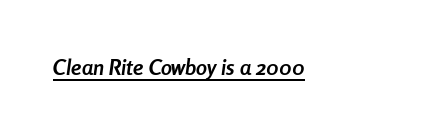
The image shows 22 px bold type, italic (leaning right); set normal letter spacing, underlined.
